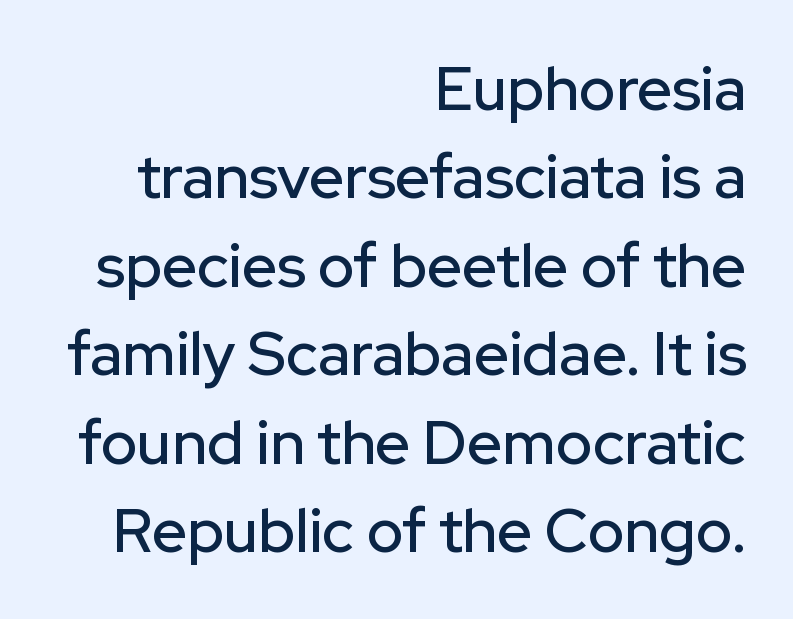
{"serif": "no", "italic": "no", "width": "normal", "stroke_contrast": "low", "x_height": "medium", "monospaced": "no", "underline": "no", "align": "right", "line_spacing": "normal", "line_spacing_ratio": 1.45, "letter_spacing": "normal", "letter_spacing_em": 0.0, "glyph_px": 61}
